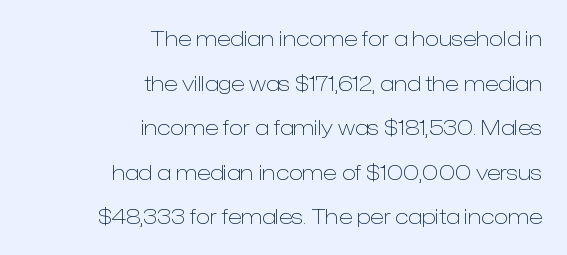
You could call the tracking neutral — neither tight nor loose. Caption: multi-line text, flush right, ragged left. The foot of each line stays bare and open. The strokes carry an ordinary text weight at most. Airy leading. Every character sits straight up, as roman type does.
